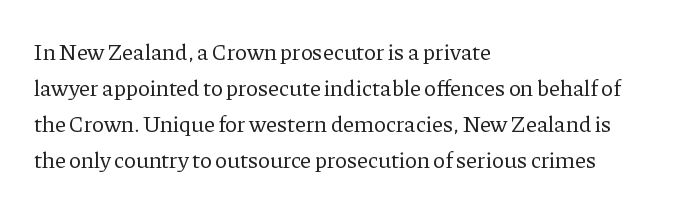
The image shows 23 px text type, upright; set left-aligned, normal line spacing (1.57x), normal letter spacing, not underlined.
